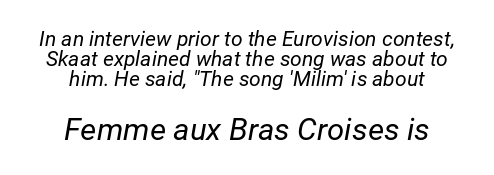
Q: Is the text bold? A: No.
Q: Is the text italic (slanted)? A: Yes, it leans right by about 12 degrees.
Q: Is the text underlined? A: No.
Q: How is the paragraph aligned? A: Centered.
Q: Is the spacing between letters normal or unusually wide? A: Normal.
Q: Is the spacing between lines tight, normal or loose? A: Tight.
Q: Which block of text is set in a larger size, the first (top) or the second (bottom)? A: The second (bottom) one.
Q: Width (condensed, normal, or wide)? A: Normal.
Q: Stroke contrast? A: Low.
Q: x-height? A: Medium.
Q: Monospaced? A: No.
